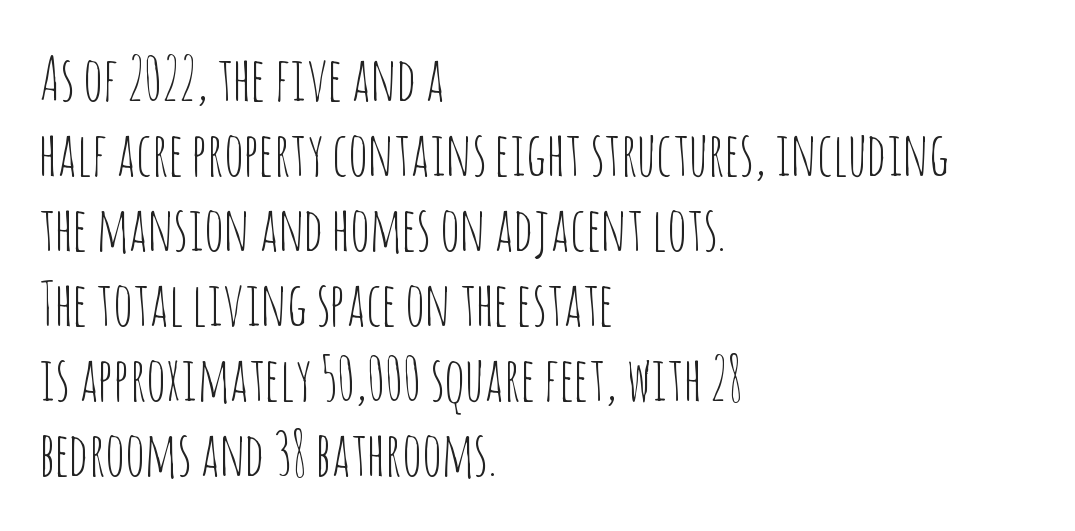
The rendering uses natural spacing where letterforms have individual widths. Tracking here is standard; glyphs follow each other at the usual distance. The font is comparable to plain body text, perhaps lighter. All the whitespace from short lines collects on the right. Serif or sans? Sans — the stroke terminals are bare.
